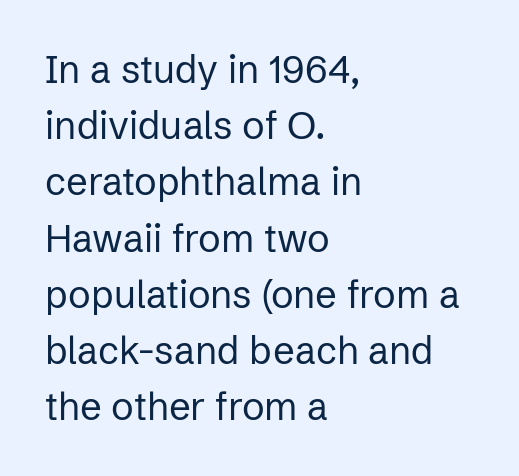
The image shows 38 px regular-weight sans-serif type, upright; set left-aligned, normal line spacing (1.48x), normal letter spacing, not underlined; low stroke contrast and a medium x-height.
